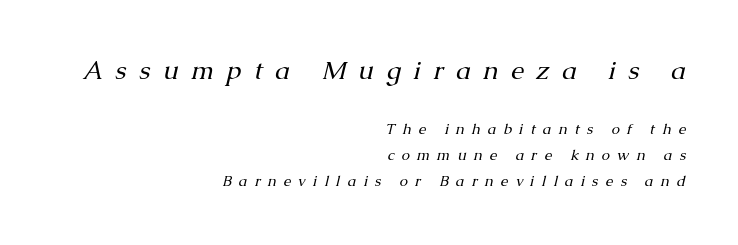
The image shows 26 px text type, italic (leaning right); set right-aligned, line spacing 1.74x, unusually wide letter spacing (+0.48 em), not underlined; the first (top) block is 1.73x larger.
